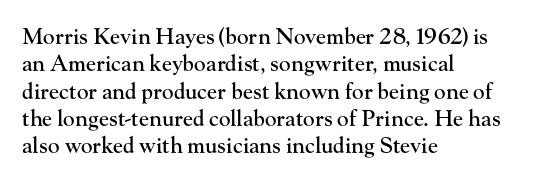
Q: Is the text italic (slanted)? A: No, it is upright.
Q: Is the text underlined? A: No.
Q: How is the paragraph aligned? A: Left-aligned.
Q: Is the spacing between letters normal or unusually wide? A: Normal.
